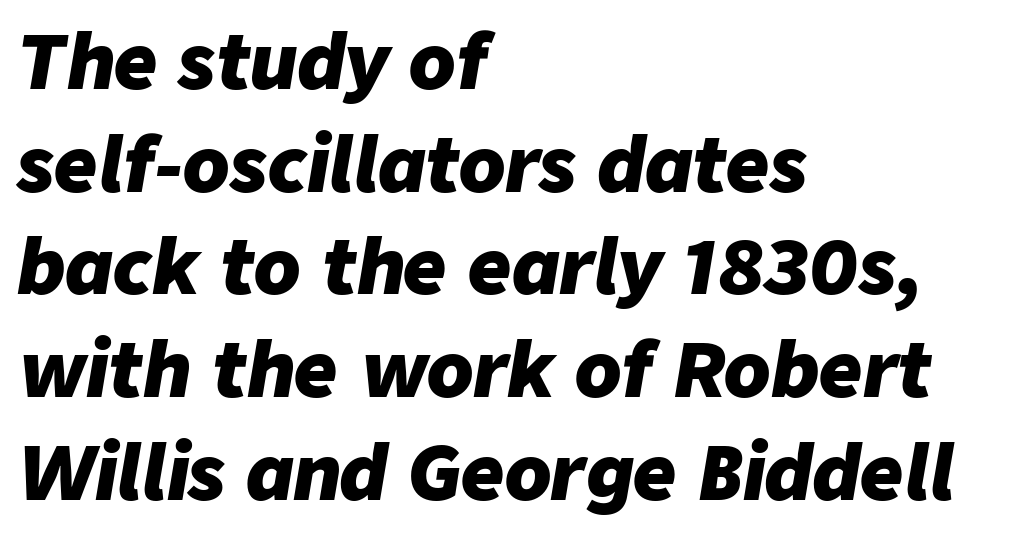
{"italic": "yes", "lean": "right", "slant_degrees": 9, "bold": "yes", "weight": "heavy", "width": "normal", "stroke_contrast": "low", "x_height": "medium", "monospaced": "no", "underline": "no", "align": "left", "line_spacing": "normal", "line_spacing_ratio": 1.37, "letter_spacing": "normal", "letter_spacing_em": 0.0, "glyph_px": 75}
